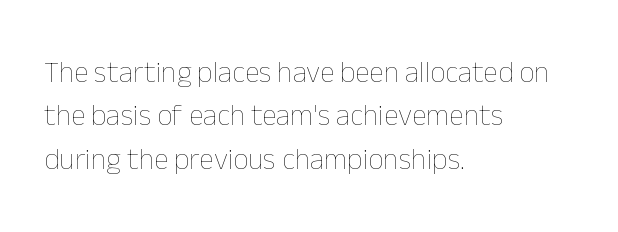
Q: Is the text bold? A: No.
Q: Is the text italic (slanted)? A: No, it is upright.
Q: Is the text underlined? A: No.
Q: How is the paragraph aligned? A: Left-aligned.
Q: Is the spacing between letters normal or unusually wide? A: Normal.
Q: Is the spacing between lines tight, normal or loose? A: Normal.
Q: Width (condensed, normal, or wide)? A: Normal.
Q: Stroke contrast? A: Low.
Q: x-height? A: Medium.
Q: Monospaced? A: No.
